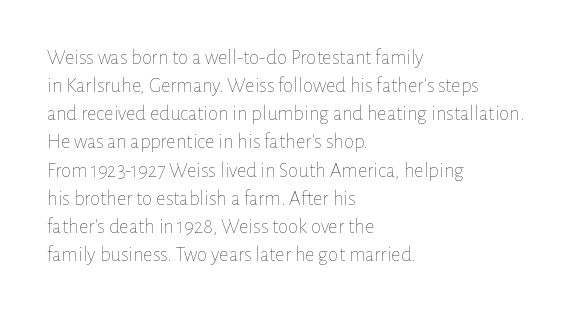
Visually the block forms a straight wall on the left and a jagged coastline on the right. Style check: upright. Bold? No — there's no thickening of the strokes. Notice how descenders clear the ascenders below comfortably — that's standard leading. Each word holds together tightly as a unit, with standard inter-letter gaps.
